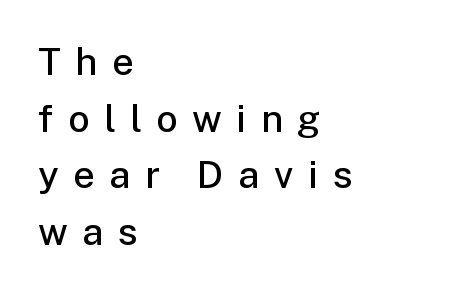
Q: Is the text bold? A: Semi-bold.
Q: Is the text italic (slanted)? A: No, it is upright.
Q: Is the typeface a serif or a sans-serif typeface? A: Sans-serif.
Q: Is the text underlined? A: No.
Q: How is the paragraph aligned? A: Left-aligned.
Q: Is the spacing between letters normal or unusually wide? A: Unusually wide.
Q: Is the spacing between lines tight, normal or loose? A: Normal.
Q: Width (condensed, normal, or wide)? A: Normal.
Q: Stroke contrast? A: Low.
Q: x-height? A: Medium.
Q: Monospaced? A: No.
